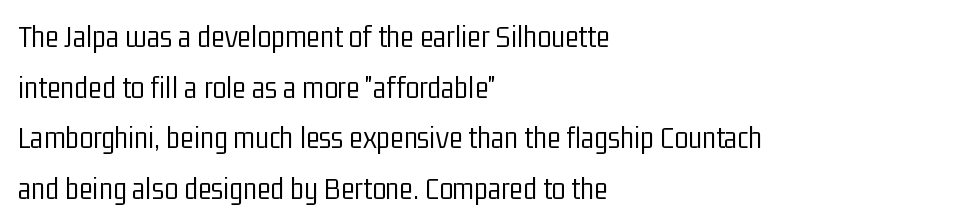
Q: Is the text bold? A: No.
Q: Is the text italic (slanted)? A: No, it is upright.
Q: Is the typeface a serif or a sans-serif typeface? A: Sans-serif.
Q: Is the text underlined? A: No.
Q: How is the paragraph aligned? A: Left-aligned.
Q: Is the spacing between letters normal or unusually wide? A: Normal.
Q: Is the spacing between lines tight, normal or loose? A: Normal.
Q: Width (condensed, normal, or wide)? A: Condensed.
Q: Stroke contrast? A: Low.
Q: x-height? A: Medium.
Q: Monospaced? A: No.
